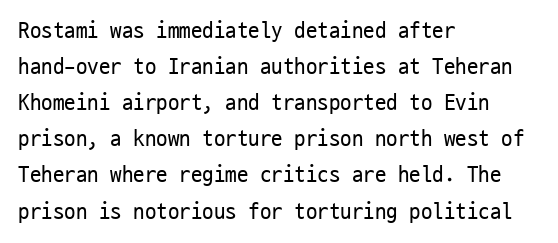
Nothing unusual about the tracking: characters are spaced as the font intends. The typesetter chose a ragged-right arrangement here. Vertical strokes here are truly vertical. In terms of leading, this rendering sits right in the middle.
